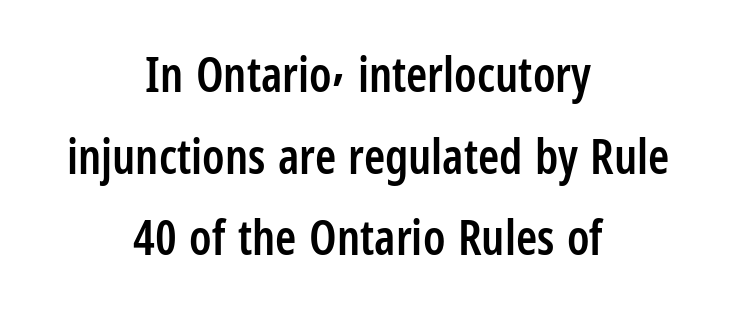
{"serif": "no", "italic": "no", "bold": "semi", "weight": "semibold", "width": "condensed", "stroke_contrast": "low", "x_height": "medium", "monospaced": "no", "underline": "no", "align": "center", "line_spacing": "normal", "line_spacing_ratio": 1.7, "letter_spacing": "normal", "letter_spacing_em": 0.0, "glyph_px": 48}
